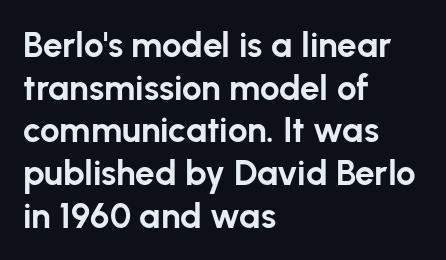
{"serif": "no", "italic": "no", "bold": "yes", "weight": "bold", "width": "normal", "stroke_contrast": "low", "x_height": "medium", "monospaced": "no", "underline": "no", "align": "left", "line_spacing_ratio": 1.22, "letter_spacing": "normal", "letter_spacing_em": 0.0, "glyph_px": 35}
